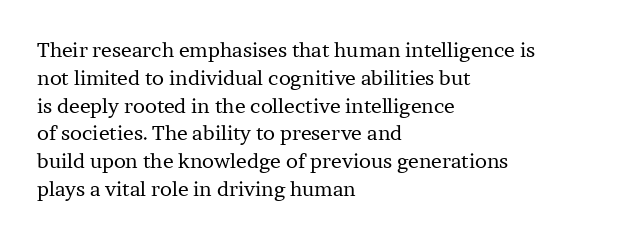
{"italic": "no", "bold": "no", "underline": "no", "align": "left", "line_spacing": "normal", "line_spacing_ratio": 1.39, "letter_spacing": "normal", "letter_spacing_em": 0.0, "glyph_px": 20}
